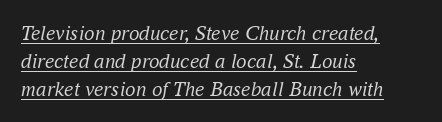
Q: Is the text bold? A: No.
Q: Is the text italic (slanted)? A: Yes, it leans right by about 16 degrees.
Q: Is the text underlined? A: Yes.
Q: How is the paragraph aligned? A: Left-aligned.
Q: Is the spacing between letters normal or unusually wide? A: Normal.
Q: Is the spacing between lines tight, normal or loose? A: Normal.
